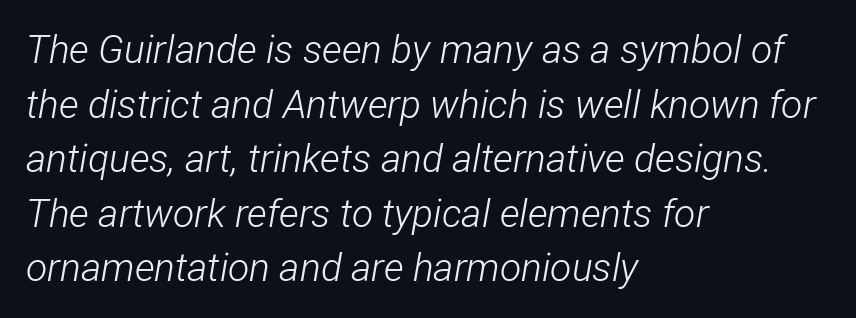
The image shows 39 px light, condensed type, italic (leaning right); set left-aligned, normal line spacing (1.4x), normal letter spacing, not underlined; low stroke contrast and a medium x-height.
